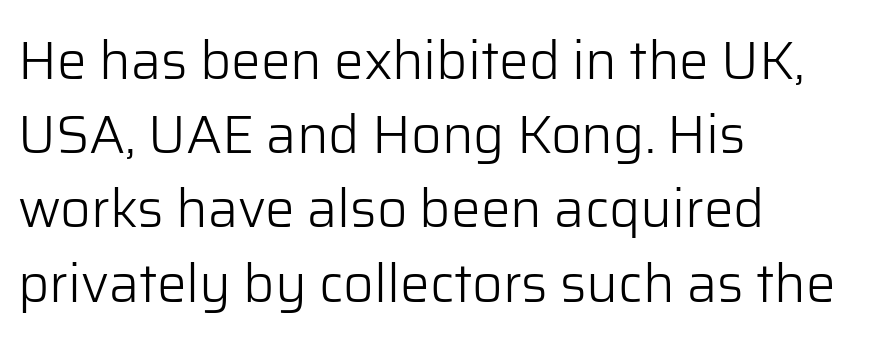
The image shows 53 px light sans-serif type, upright; set left-aligned, normal line spacing (1.4x), normal letter spacing, not underlined; low stroke contrast and a medium x-height.
